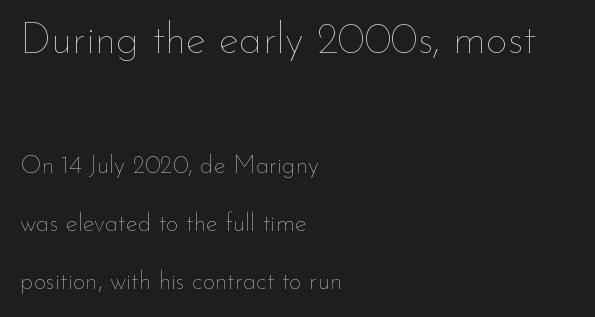
{"italic": "no", "bold": "no", "weight": "thin", "width": "normal", "stroke_contrast": "low", "x_height": "small", "monospaced": "no", "underline": "no", "align": "left", "line_spacing": "loose", "line_spacing_ratio": 2.32, "letter_spacing": "normal", "letter_spacing_em": 0.0, "larger_block": "first", "size_ratio": 1.72, "glyph_px": 43}
